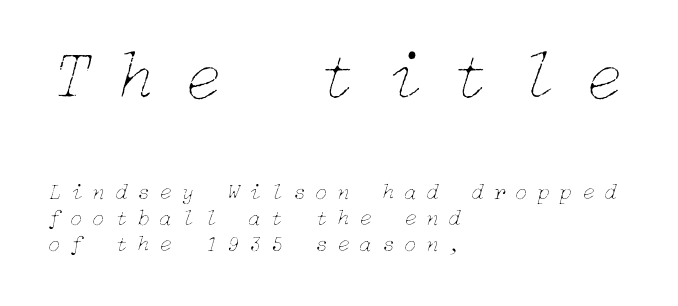
{"italic": "yes", "lean": "right", "slant_degrees": 15, "bold": "no", "weight": "thin", "width": "normal", "stroke_contrast": "low", "x_height": "medium", "underline": "no", "align": "left", "line_spacing": "tight", "line_spacing_ratio": 1.15, "letter_spacing": "wide", "letter_spacing_em": 0.42, "larger_block": "first", "size_ratio": 3.0, "glyph_px": 69}
